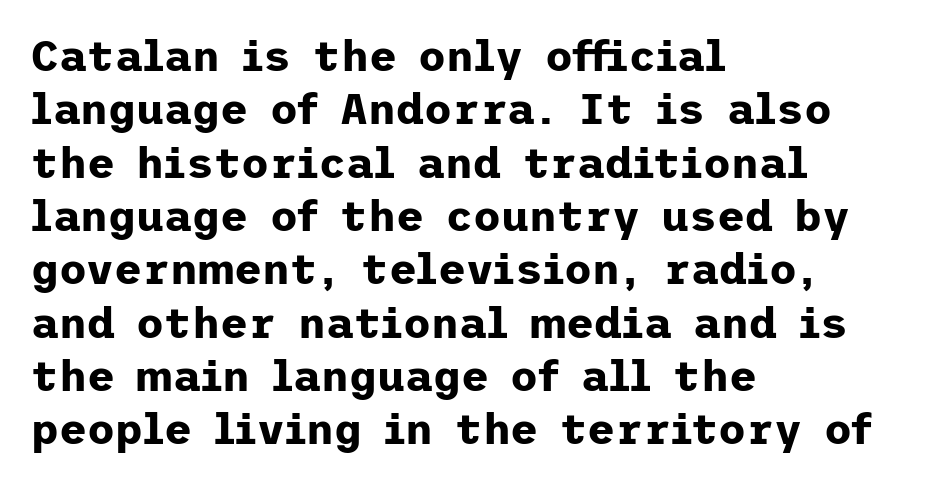
{"serif": "no", "italic": "no", "bold": "yes", "weight": "bold", "width": "normal", "stroke_contrast": "low", "x_height": "medium", "underline": "no", "align": "left", "line_spacing_ratio": 1.24, "letter_spacing": "normal", "letter_spacing_em": 0.0, "glyph_px": 43}
